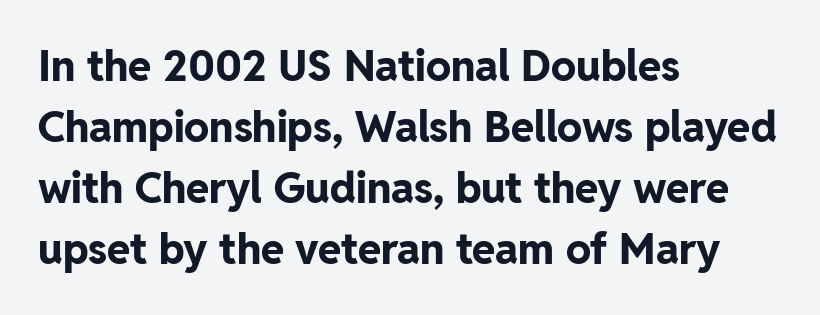
Vertical strokes here are truly vertical. These lines sit exactly where default settings would place them. Notice how the passage keeps a crisp vertical edge on the left only. Nothing unusual about the tracking: characters are spaced as the font intends. The characters display no serif detailing; their extremities are plain. Descenders are the only things crossing below the line.
